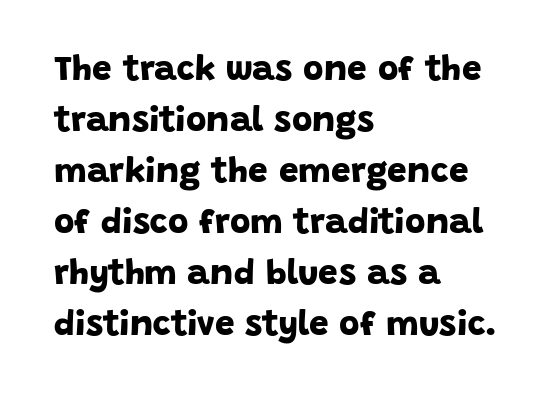
{"serif": "no", "bold": "yes", "weight": "bold", "width": "normal", "stroke_contrast": "low", "x_height": "large", "monospaced": "no", "underline": "no", "align": "left", "line_spacing": "normal", "line_spacing_ratio": 1.46, "letter_spacing": "normal", "letter_spacing_em": 0.0, "glyph_px": 35}
